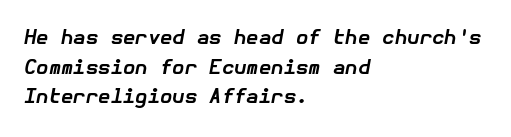
{"italic": "yes", "lean": "right", "slant_degrees": 10, "bold": "yes", "underline": "no", "align": "left", "line_spacing": "normal", "line_spacing_ratio": 1.48, "letter_spacing": "normal", "letter_spacing_em": 0.0, "glyph_px": 20}
